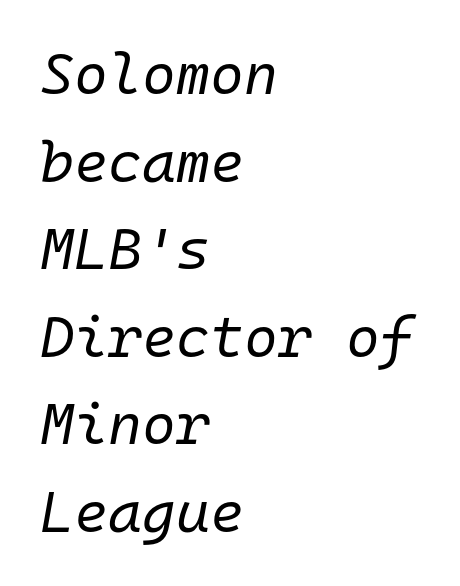
The image shows 58 px regular-weight type, italic (leaning right), monospaced; set left-aligned, normal line spacing (1.51x), normal letter spacing, not underlined; low stroke contrast and a medium x-height.
